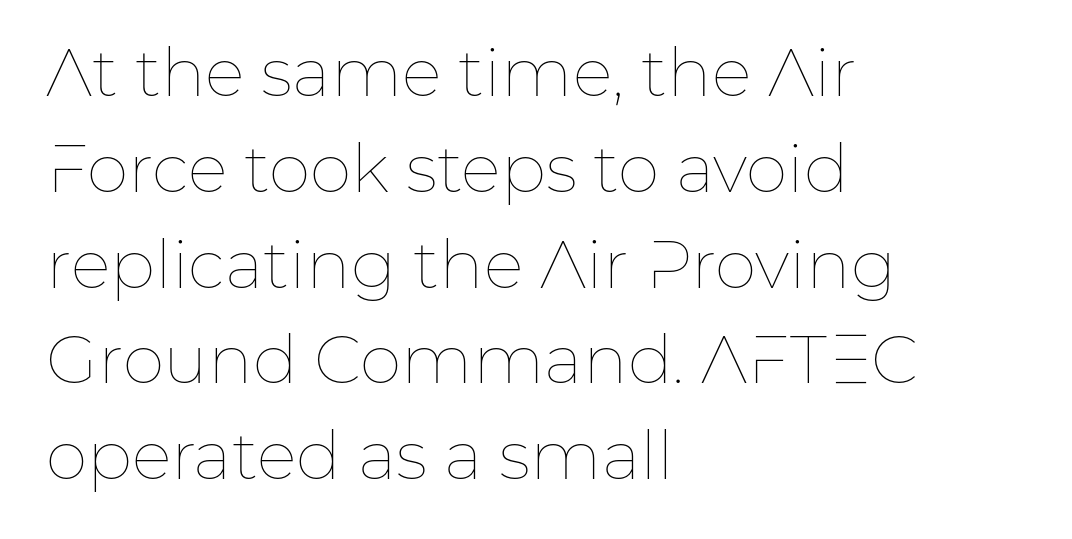
Anything drawn beneath the words? Only blank space. This sample uses plain, unmodified letter spacing. The weight would be labelled regular, book, light, or lighter still. Alignment: flush left. Baseline-to-baseline distance is the conventional proportion of letter height.
